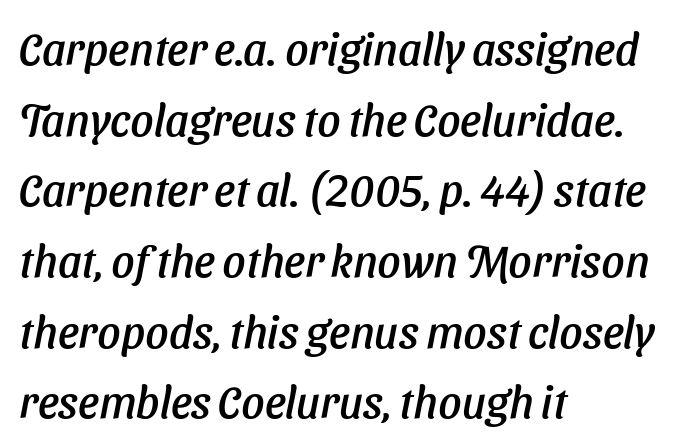
{"width": "normal", "stroke_contrast": "low", "x_height": "medium", "monospaced": "no", "underline": "no", "align": "left", "line_spacing": "normal", "line_spacing_ratio": 1.57, "letter_spacing": "normal", "letter_spacing_em": 0.0, "glyph_px": 45}
